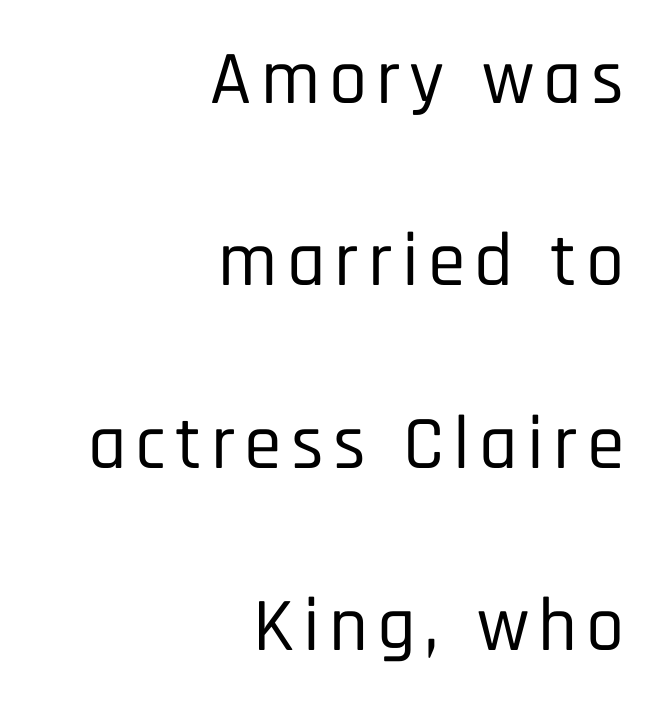
{"serif": "no", "italic": "no", "width": "condensed", "stroke_contrast": "low", "x_height": "large", "monospaced": "no", "underline": "no", "align": "right", "line_spacing": "loose", "line_spacing_ratio": 2.4, "glyph_px": 76}
